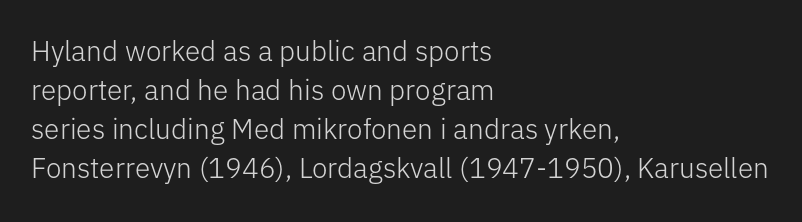
Here the glyphs are tracked normally, forming tight word shapes. Look at the bottom of the vertical strokes: they stop flat, with no serifs. A roman cut, with each character standing at attention. Reading down the column, the eye jumps a familiar distance to each next line. Underlining? Definitely not there. The letters advance in unequal steps, a hallmark of proportional type.
